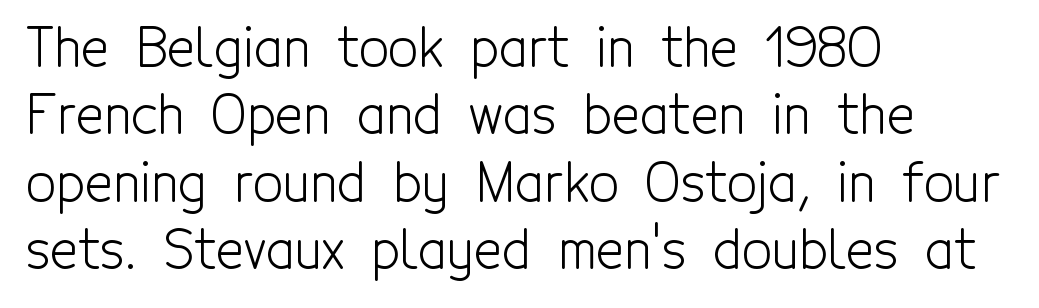
The image shows 53 px light, condensed sans-serif type, upright; set left-aligned, normal line spacing (1.27x), normal letter spacing, not underlined; a medium x-height.
